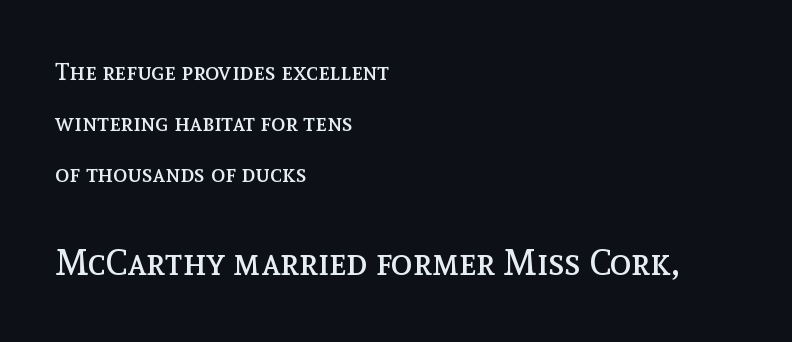
Descenders are the only things crossing below the line. Stems here are at most as thick as an everyday book face. The ragged edge is on the right, which tells us the setting is flush left. Italic: no, the glyphs are upright roman.
